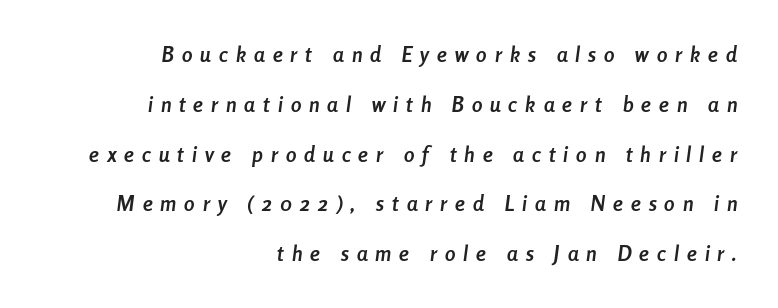
The line texture is sparse and dotted thanks to wide tracking. One glance says open: line gaps are wider than usual. Lines of text with bare space underneath. As a designer I'd log this as weight 700, bold.
